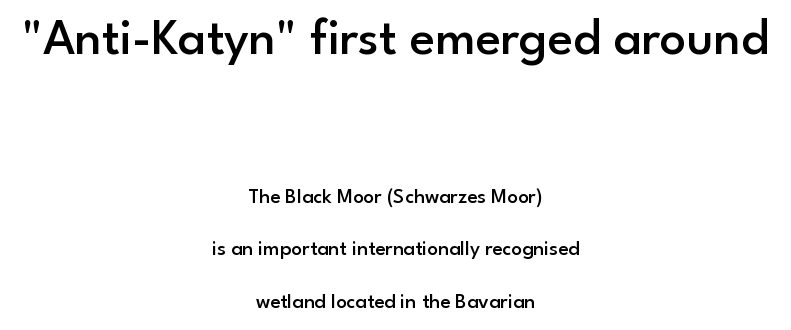
The image shows 52 px semibold sans-serif type, upright; set centered, loose line spacing (2.49x), normal letter spacing, not underlined; the first (top) block is 2.48x larger; low stroke contrast and a small x-height.
